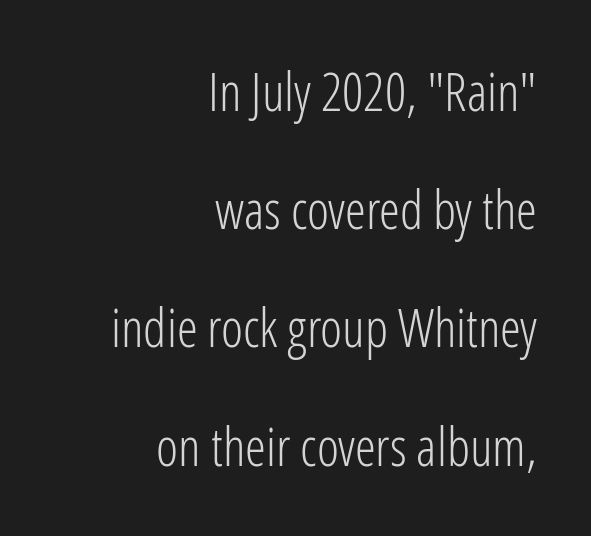
Q: Is the text bold? A: No.
Q: Is the text italic (slanted)? A: No, it is upright.
Q: Is the typeface a serif or a sans-serif typeface? A: Sans-serif.
Q: Is the text underlined? A: No.
Q: How is the paragraph aligned? A: Right-aligned.
Q: Is the spacing between letters normal or unusually wide? A: Normal.
Q: Is the spacing between lines tight, normal or loose? A: Loose.
Q: Width (condensed, normal, or wide)? A: Condensed.
Q: Stroke contrast? A: Low.
Q: x-height? A: Medium.
Q: Monospaced? A: No.
